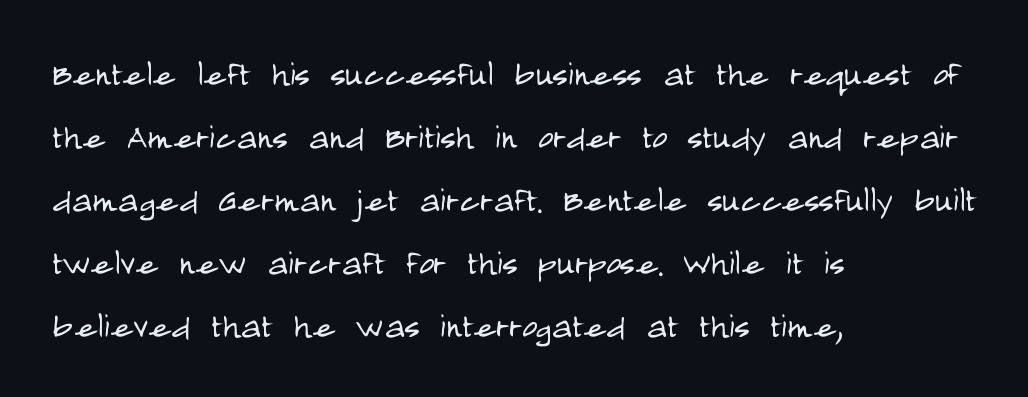
This rendering uses left alignment, leaving the right contour irregular. Stems and bowls with no extra thickness — not bold. Is this a sans? Yes — the strokes have no serifs. The rendering uses a moderate line-height, typical for paragraphs.
